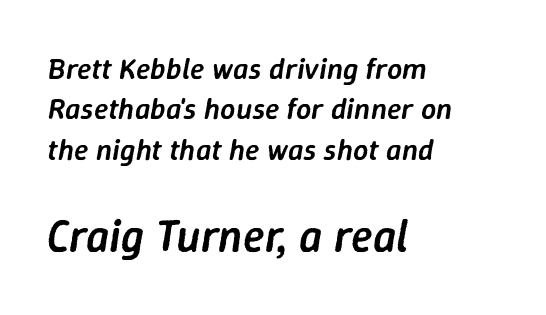
Honestly, the row spacing looks completely unremarkable. The specimen reads as italic at a glance. The rendering enlarges the type as you move from the upper chunk to the lower. Looks like regular typesetting: each glyph gets only the width it needs. Compared with typical body copy, the letter spacing here is the same. Heft: intermediate — a semibold.
